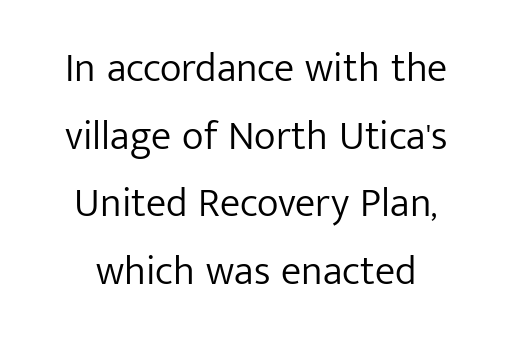
Q: Is the text bold? A: No.
Q: Is the text italic (slanted)? A: No, it is upright.
Q: Is the typeface a serif or a sans-serif typeface? A: Sans-serif.
Q: Is the text underlined? A: No.
Q: How is the paragraph aligned? A: Centered.
Q: Is the spacing between letters normal or unusually wide? A: Normal.
Q: Is the spacing between lines tight, normal or loose? A: Normal.
Q: Width (condensed, normal, or wide)? A: Normal.
Q: Stroke contrast? A: Low.
Q: x-height? A: Medium.
Q: Monospaced? A: No.
